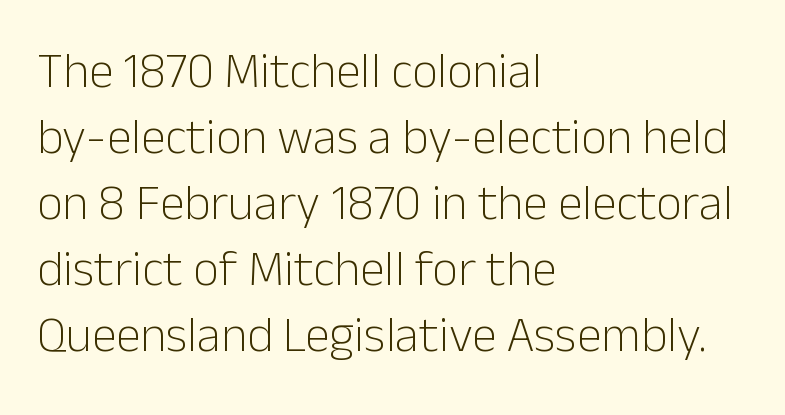
{"serif": "no", "italic": "no", "bold": "no", "weight": "light", "width": "normal", "stroke_contrast": "low", "x_height": "medium", "monospaced": "no", "underline": "no", "align": "left", "line_spacing": "normal", "line_spacing_ratio": 1.32, "letter_spacing": "normal", "letter_spacing_em": 0.0, "glyph_px": 50}
